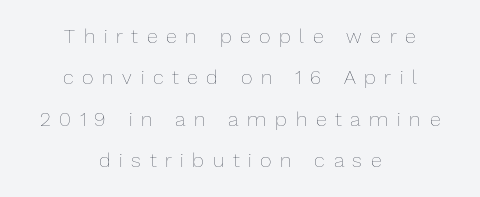
Q: Is the text bold? A: No.
Q: Is the text italic (slanted)? A: No, it is upright.
Q: Is the text underlined? A: No.
Q: How is the paragraph aligned? A: Centered.
Q: Is the spacing between letters normal or unusually wide? A: Unusually wide.
Q: Is the spacing between lines tight, normal or loose? A: Loose.
